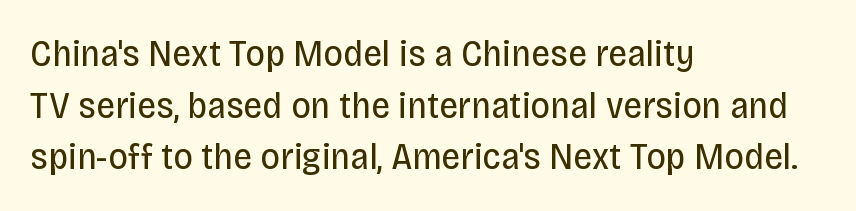
Q: Is the text bold? A: No.
Q: Is the text italic (slanted)? A: No, it is upright.
Q: Is the typeface a serif or a sans-serif typeface? A: Sans-serif.
Q: Is the text underlined? A: No.
Q: How is the paragraph aligned? A: Left-aligned.
Q: Is the spacing between letters normal or unusually wide? A: Normal.
Q: Is the spacing between lines tight, normal or loose? A: Normal.
Q: Width (condensed, normal, or wide)? A: Condensed.
Q: Stroke contrast? A: Low.
Q: x-height? A: Large.
Q: Monospaced? A: No.
